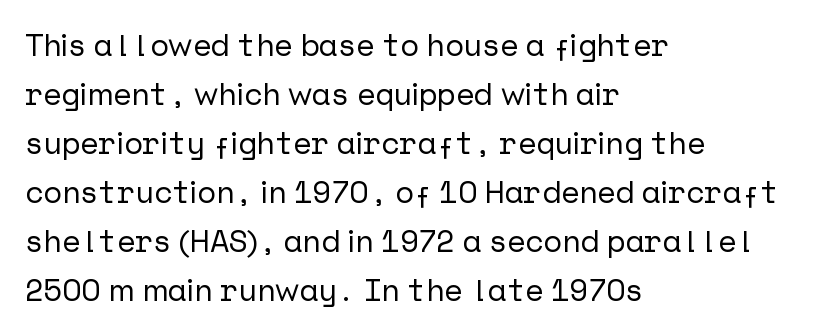
{"serif": "no", "italic": "no", "width": "normal", "stroke_contrast": "low", "x_height": "medium", "underline": "no", "align": "left", "line_spacing": "normal", "line_spacing_ratio": 1.58, "letter_spacing": "normal", "letter_spacing_em": 0.0, "glyph_px": 31}
